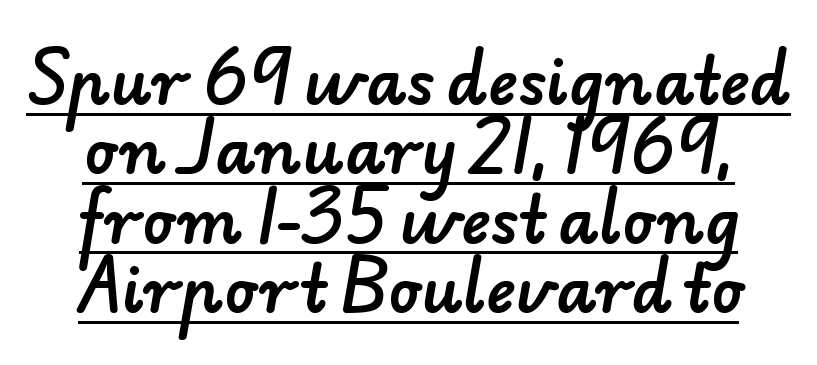
{"serif": "no", "width": "normal", "stroke_contrast": "low", "x_height": "small", "monospaced": "no", "underline": "yes", "line_spacing": "tight", "line_spacing_ratio": 1.1, "letter_spacing": "normal", "letter_spacing_em": 0.0, "glyph_px": 63}
